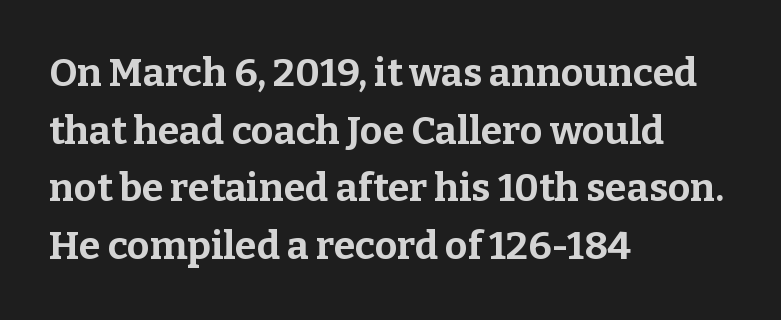
The image shows 39 px bold serif type, upright; set left-aligned, normal line spacing (1.48x), normal letter spacing, not underlined; low stroke contrast and a medium x-height.
